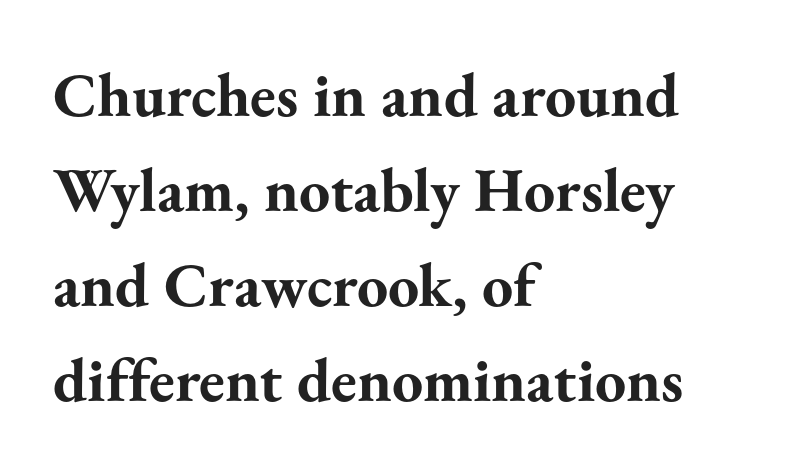
Q: Is the text bold? A: Yes.
Q: Is the text italic (slanted)? A: No, it is upright.
Q: Is the typeface a serif or a sans-serif typeface? A: Serif.
Q: Is the text underlined? A: No.
Q: How is the paragraph aligned? A: Left-aligned.
Q: Is the spacing between letters normal or unusually wide? A: Normal.
Q: Is the spacing between lines tight, normal or loose? A: Normal.
Q: Width (condensed, normal, or wide)? A: Normal.
Q: Stroke contrast? A: Medium.
Q: x-height? A: Small.
Q: Monospaced? A: No.
